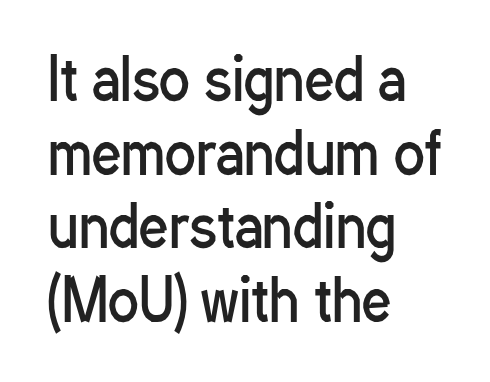
Check under the words: just untouched page. The font is comparable to plain body text, perhaps lighter. Casual observation: everything's shoved over to the left. No italicization has been applied; the sample stays upright. The typeface chosen for these lines omits serifs.
